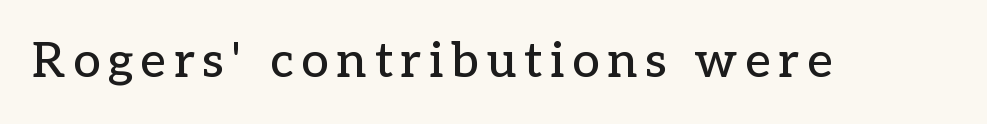
Rendered with straight, roman letterforms. Examine the stroke ends and you'll spot serifs. Decoration check: the copy has no underline. Note the varied advance widths — an 'i' is clearly narrower than an 'm'.
